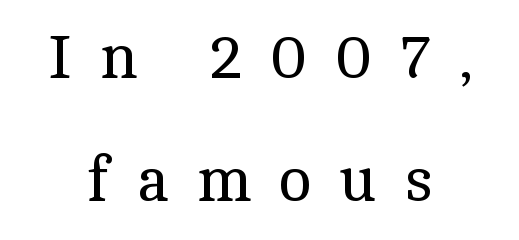
Glyph-to-glyph distance is far greater than everyday printed text. This sample has the flowing, uneven cadence of proportional lettering. Every row of glyphs is offset so its center matches the block's center. Old-style or modern, the face here clearly has serifs. Each new line begins a long way beneath the previous one.
